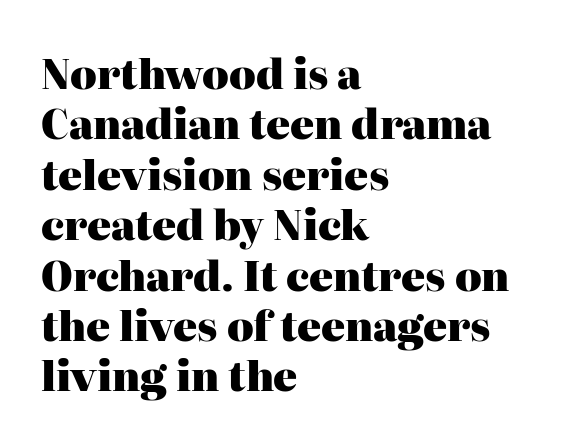
A typesetter would call this leading conventional body-copy spacing. A typesetter would call this proportional, since set widths differ per character. Clear beneath every line of the passage. These lines are set flush left with a ragged right edge. Heavy, bold letterforms. Each letter's strokes conclude with small projecting serifs.
